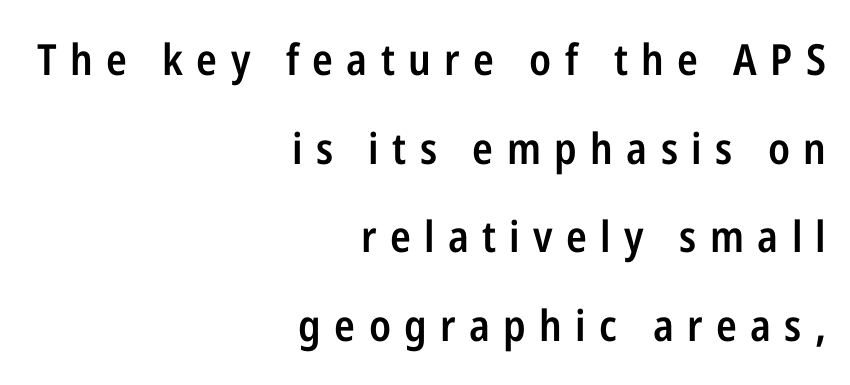
Q: Is the text bold? A: Semi-bold.
Q: Is the text italic (slanted)? A: No, it is upright.
Q: Is the typeface a serif or a sans-serif typeface? A: Sans-serif.
Q: Is the text underlined? A: No.
Q: How is the paragraph aligned? A: Right-aligned.
Q: Is the spacing between letters normal or unusually wide? A: Unusually wide.
Q: Is the spacing between lines tight, normal or loose? A: Loose.
Q: Width (condensed, normal, or wide)? A: Condensed.
Q: Stroke contrast? A: Low.
Q: x-height? A: Medium.
Q: Monospaced? A: No.
